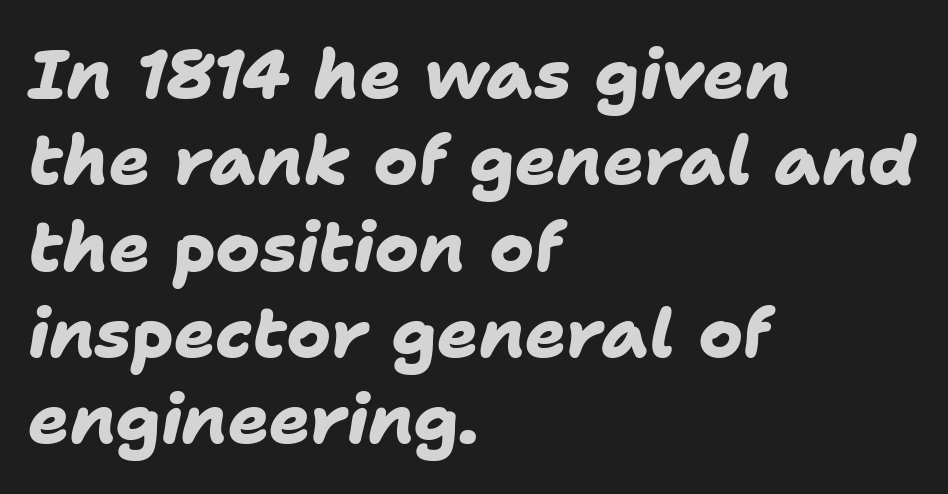
{"serif": "no", "bold": "yes", "weight": "heavy", "width": "normal", "stroke_contrast": "low", "x_height": "medium", "monospaced": "no", "underline": "no", "align": "left", "line_spacing": "normal", "line_spacing_ratio": 1.27, "letter_spacing": "normal", "letter_spacing_em": 0.0, "glyph_px": 68}
